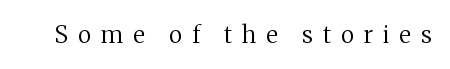
A typesetter would mark this as roman, not italic. The glyphs are unaccompanied by any horizontal stroke below them. Someone cranked the tracking dial way up on this one. The font is comparable to plain body text, perhaps lighter.
